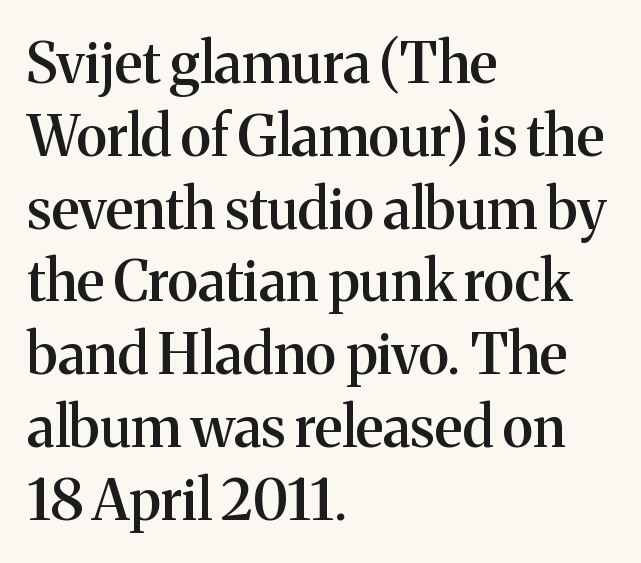
Each word holds together tightly as a unit, with standard inter-letter gaps. These lines are set flush left with a ragged right edge. Only glyphs here, with clear space below each row. Normally led — the rows are evenly, conventionally spaced. Each letter keeps its own natural width here, so spacing adapts to shape.
